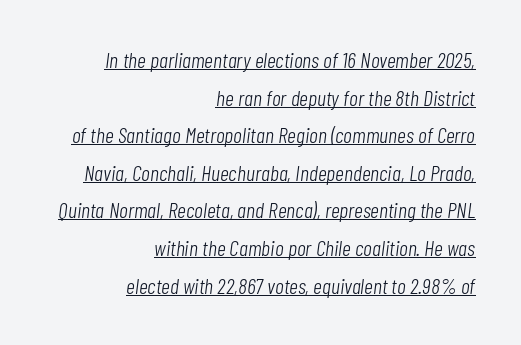
{"italic": "yes", "lean": "right", "slant_degrees": 7, "bold": "no", "underline": "yes", "align": "right", "line_spacing_ratio": 1.71, "letter_spacing": "normal", "letter_spacing_em": 0.0, "glyph_px": 22}
